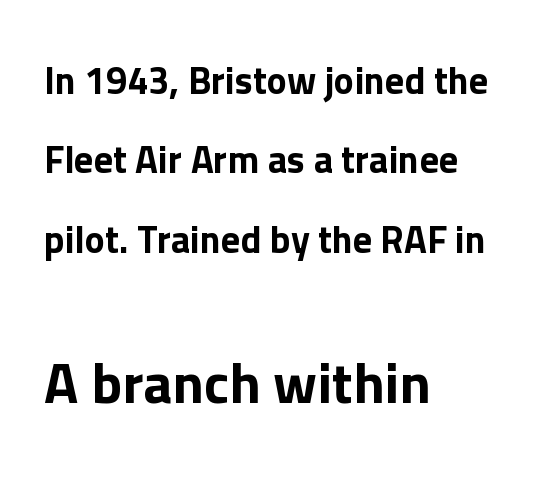
{"serif": "no", "italic": "no", "width": "normal", "stroke_contrast": "low", "x_height": "medium", "monospaced": "no", "underline": "no", "align": "left", "line_spacing": "loose", "line_spacing_ratio": 2.09, "letter_spacing": "normal", "letter_spacing_em": 0.0, "larger_block": "second", "size_ratio": 1.5, "glyph_px": 57}
